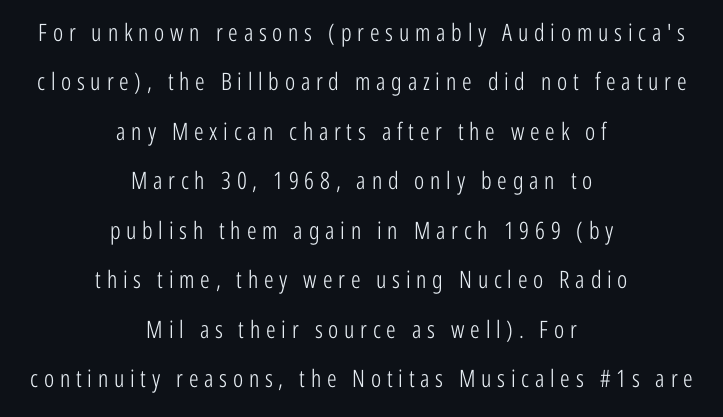
{"italic": "no", "bold": "no", "underline": "no", "align": "center", "line_spacing": "loose", "line_spacing_ratio": 2.06, "letter_spacing": "wide", "letter_spacing_em": 0.24, "glyph_px": 24}
